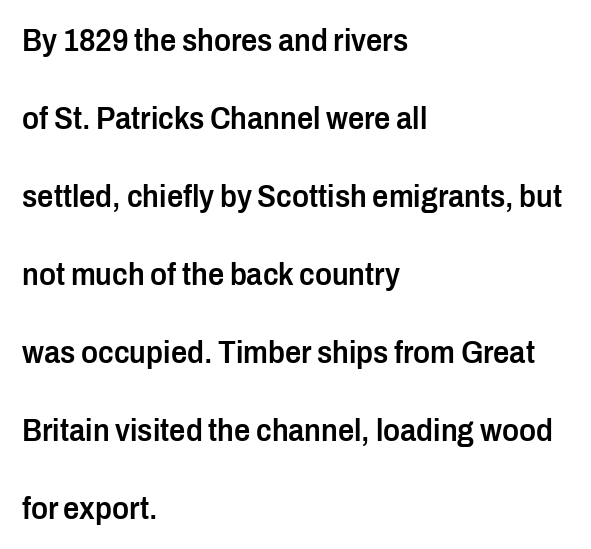
{"serif": "no", "italic": "no", "bold": "semi", "weight": "semibold", "width": "condensed", "stroke_contrast": "low", "x_height": "medium", "monospaced": "no", "underline": "no", "align": "left", "line_spacing": "loose", "line_spacing_ratio": 2.44, "letter_spacing": "normal", "letter_spacing_em": 0.0, "glyph_px": 32}
